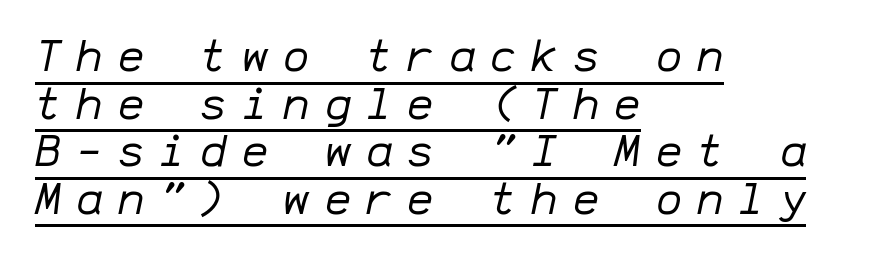
Q: Is the text bold? A: No.
Q: Is the text italic (slanted)? A: Yes, it leans right by about 12 degrees.
Q: Is the text underlined? A: Yes.
Q: How is the paragraph aligned? A: Left-aligned.
Q: Is the spacing between letters normal or unusually wide? A: Unusually wide.
Q: Is the spacing between lines tight, normal or loose? A: Tight.
Q: Width (condensed, normal, or wide)? A: Normal.
Q: Stroke contrast? A: Low.
Q: x-height? A: Medium.
Q: Monospaced? A: Yes.
